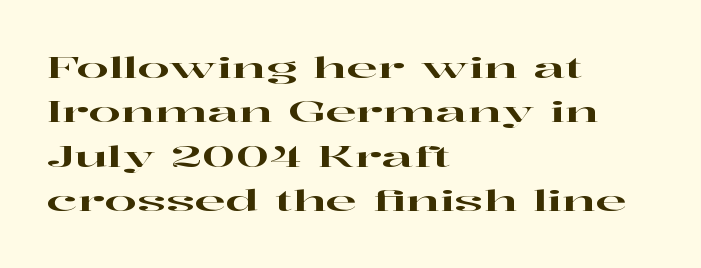
Q: Is the text italic (slanted)? A: No, it is upright.
Q: Is the typeface a serif or a sans-serif typeface? A: Serif.
Q: Is the text underlined? A: No.
Q: How is the paragraph aligned? A: Left-aligned.
Q: Is the spacing between letters normal or unusually wide? A: Normal.
Q: Is the spacing between lines tight, normal or loose? A: Normal.
Q: Width (condensed, normal, or wide)? A: Wide.
Q: Stroke contrast? A: High.
Q: x-height? A: Medium.
Q: Monospaced? A: No.
